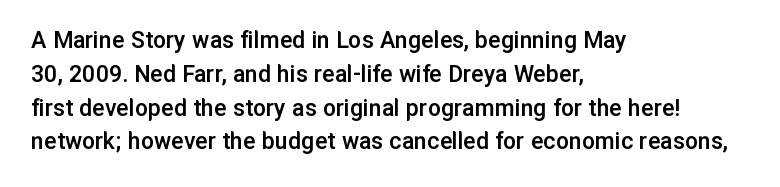
Look at the tracking — it's just the regular setting, nothing added. Line starts are locked; line ends wander. No word sits above an underline. The sample has been set in demibold, a notch under bold.
